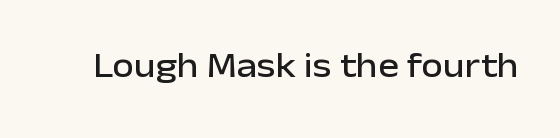
Q: Is the text italic (slanted)? A: No, it is upright.
Q: Is the typeface a serif or a sans-serif typeface? A: Sans-serif.
Q: Is the text underlined? A: No.
Q: Is the spacing between letters normal or unusually wide? A: Normal.
Q: Width (condensed, normal, or wide)? A: Normal.
Q: Stroke contrast? A: Low.
Q: x-height? A: Medium.
Q: Monospaced? A: No.
